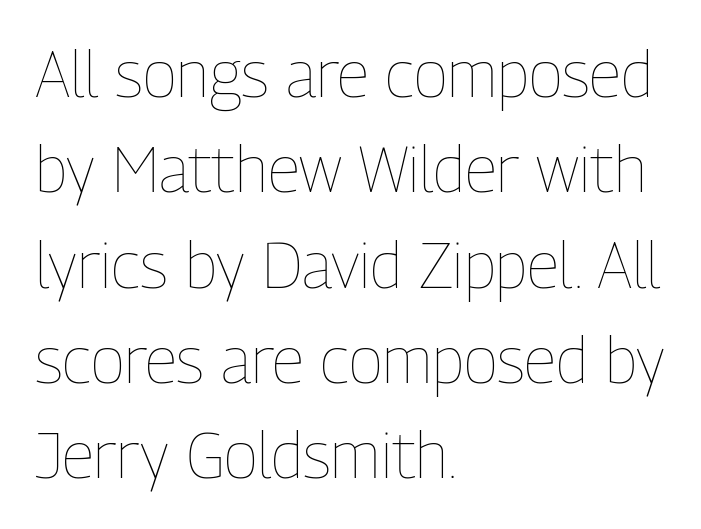
The image shows 64 px thin, condensed type, upright; set left-aligned, normal line spacing (1.49x), normal letter spacing, not underlined; low stroke contrast and a medium x-height.
